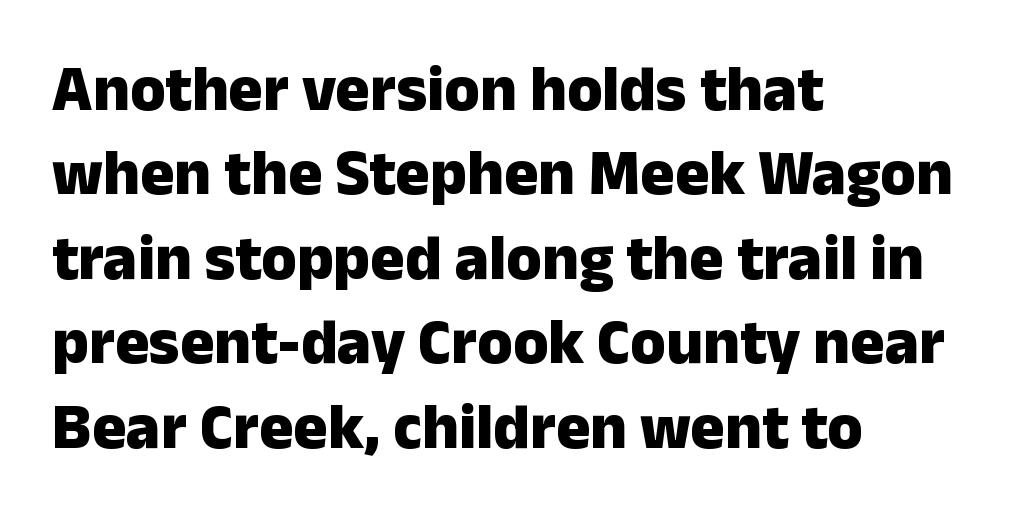
The image shows 64 px heavy sans-serif type, upright; set left-aligned, normal line spacing (1.32x), normal letter spacing, not underlined; low stroke contrast and a medium x-height.
